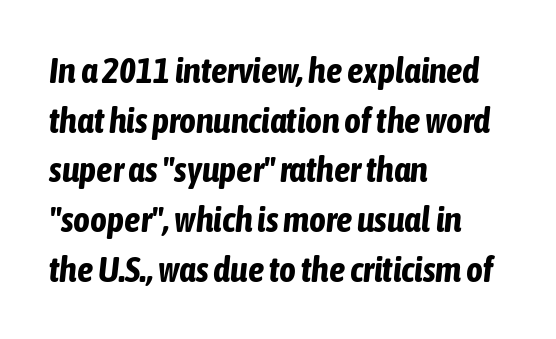
The image shows 36 px bold, condensed type, italic (leaning right); set left-aligned, normal line spacing (1.38x), normal letter spacing, not underlined; low stroke contrast and a medium x-height.
